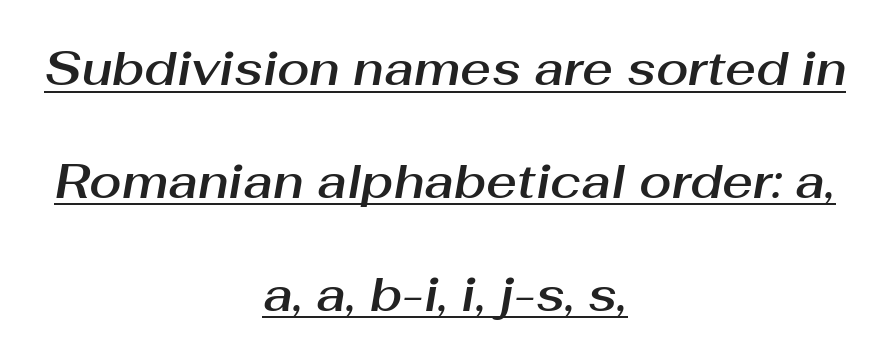
Q: Is the text italic (slanted)? A: Yes, it leans right by about 10 degrees.
Q: Is the text underlined? A: Yes.
Q: How is the paragraph aligned? A: Centered.
Q: Is the spacing between letters normal or unusually wide? A: Normal.
Q: Is the spacing between lines tight, normal or loose? A: Loose.
Q: Width (condensed, normal, or wide)? A: Normal.
Q: Stroke contrast? A: Medium.
Q: x-height? A: Medium.
Q: Monospaced? A: No.
